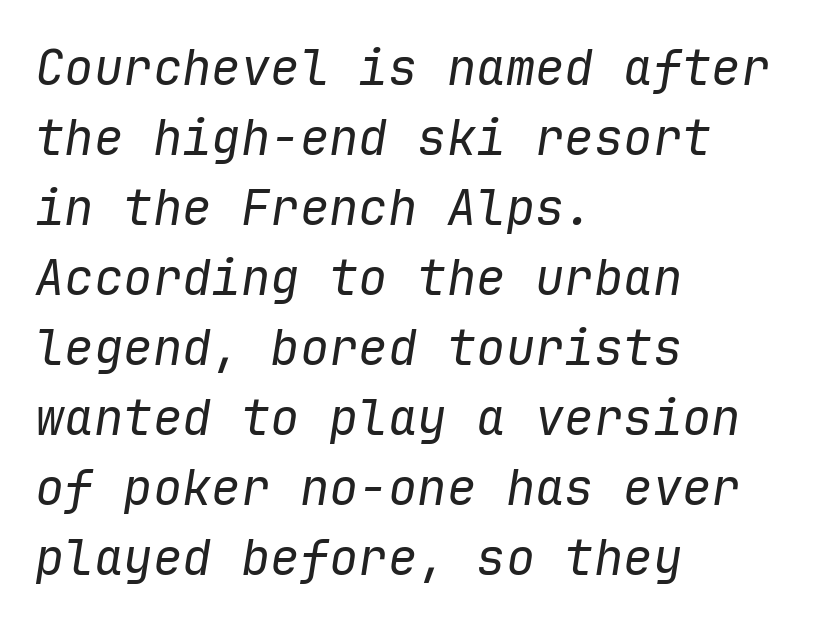
Q: Is the text bold? A: No.
Q: Is the text italic (slanted)? A: Yes, it leans right by about 9 degrees.
Q: Is the text underlined? A: No.
Q: How is the paragraph aligned? A: Left-aligned.
Q: Is the spacing between letters normal or unusually wide? A: Normal.
Q: Is the spacing between lines tight, normal or loose? A: Normal.
Q: Width (condensed, normal, or wide)? A: Normal.
Q: Stroke contrast? A: Low.
Q: x-height? A: Medium.
Q: Monospaced? A: Yes.
